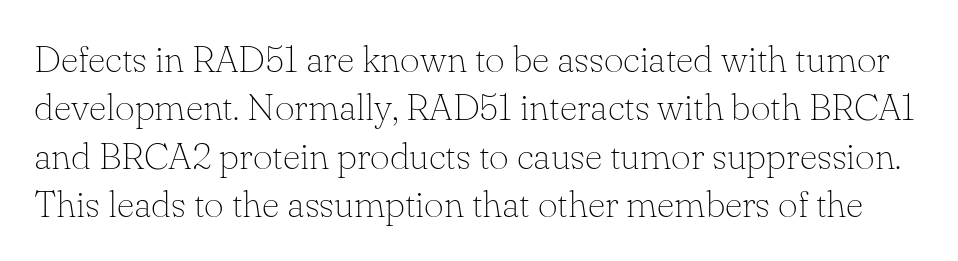
{"serif": "yes", "italic": "no", "bold": "no", "weight": "thin", "width": "normal", "stroke_contrast": "low", "x_height": "small", "monospaced": "no", "underline": "no", "line_spacing": "normal", "line_spacing_ratio": 1.27, "letter_spacing": "normal", "letter_spacing_em": 0.0, "glyph_px": 38}
